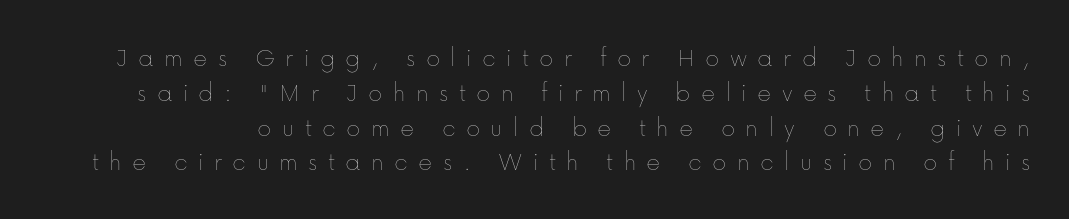
{"italic": "no", "bold": "no", "underline": "no", "line_spacing": "normal", "line_spacing_ratio": 1.29, "letter_spacing": "wide", "letter_spacing_em": 0.38, "glyph_px": 27}
